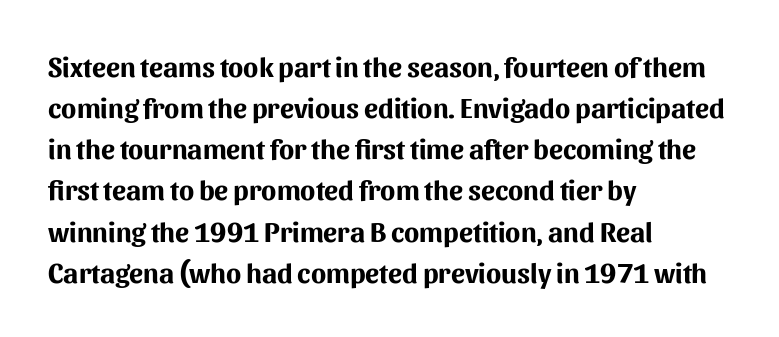
Leftover space on each line is placed entirely after the last word. Honestly, the letter spacing is just normal — you wouldn't notice it. Regarding leading, the lines here are spaced in the standard way. The face used here has the dense, thick strokes of a bold. Descenders are the only things crossing below the line.
